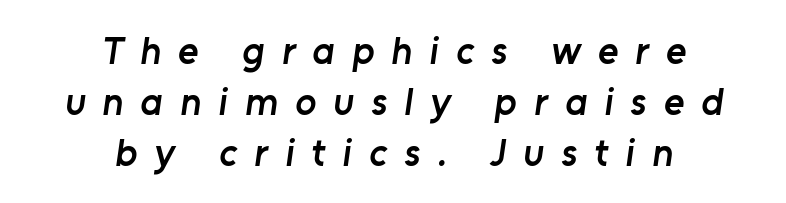
Centered paragraph, ragged on both sides. Vertically, the passage feels balanced, rows spaced as you'd expect. In terms of weight, the rendering is demibold, just under bold. A typesetter would call this proportional, since set widths differ per character.
